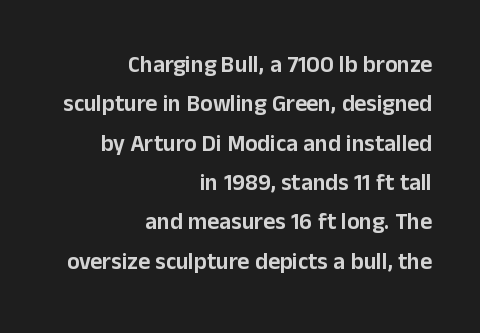
{"italic": "no", "underline": "no", "align": "right", "line_spacing_ratio": 1.71, "letter_spacing": "normal", "letter_spacing_em": 0.0, "glyph_px": 23}
